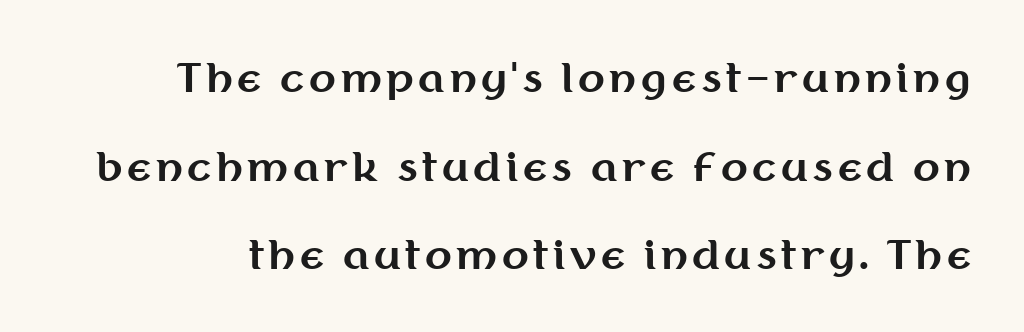
Q: Is the text bold? A: Yes.
Q: Is the text italic (slanted)? A: No, it is upright.
Q: Is the typeface a serif or a sans-serif typeface? A: Sans-serif.
Q: Is the text underlined? A: No.
Q: Is the spacing between lines tight, normal or loose? A: Loose.
Q: Width (condensed, normal, or wide)? A: Normal.
Q: Stroke contrast? A: Medium.
Q: x-height? A: Medium.
Q: Monospaced? A: No.
